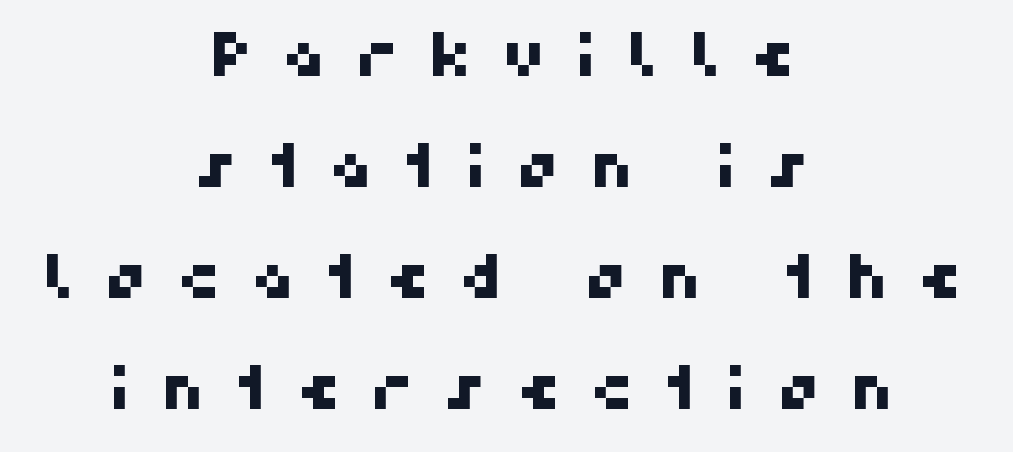
Q: Is the typeface a serif or a sans-serif typeface? A: Sans-serif.
Q: Is the text underlined? A: No.
Q: How is the paragraph aligned? A: Centered.
Q: Is the spacing between letters normal or unusually wide? A: Unusually wide.
Q: Width (condensed, normal, or wide)? A: Normal.
Q: Stroke contrast? A: High.
Q: x-height? A: Medium.
Q: Monospaced? A: No.
